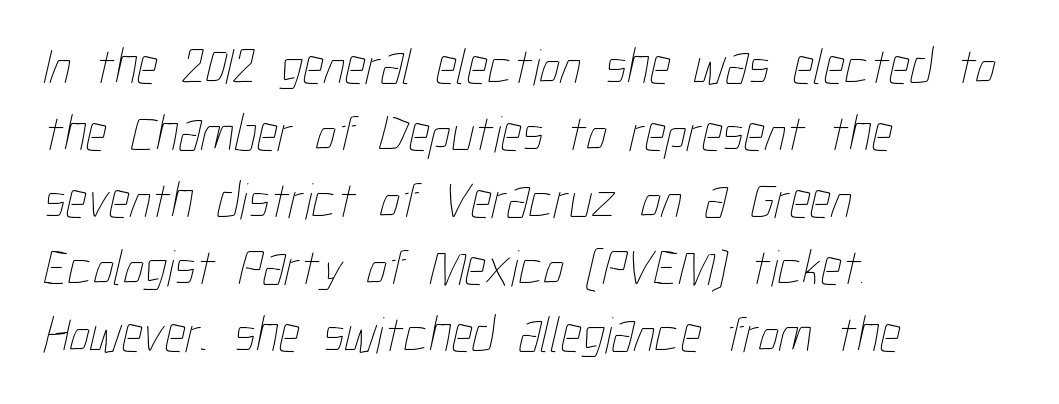
The image shows 52 px thin, condensed type; set left-aligned, normal line spacing (1.29x), normal letter spacing, not underlined; low stroke contrast and a medium x-height.
